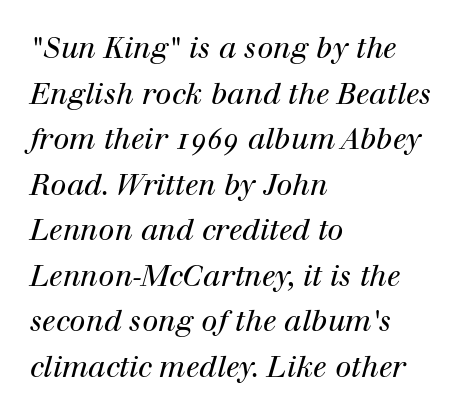
The image shows 29 px regular-weight serif type, italic (leaning right); set left-aligned, normal line spacing (1.57x), normal letter spacing, not underlined; high stroke contrast and a medium x-height.
